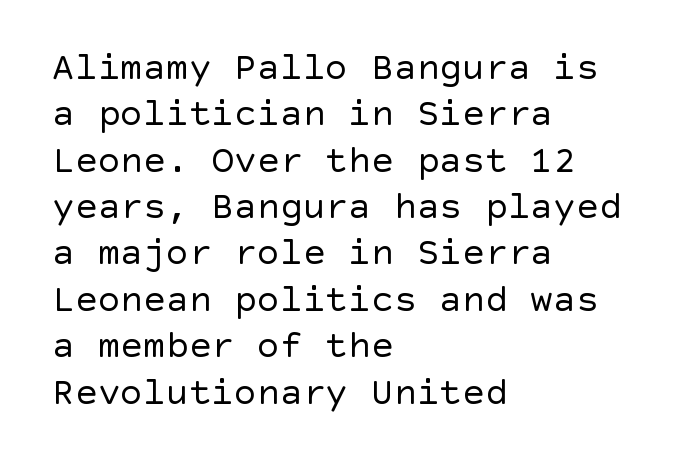
Posture: upright roman. Stems here are at most as thick as an everyday book face. Short note: letters normally spaced. The rendering anchors every line to the left-hand side.
